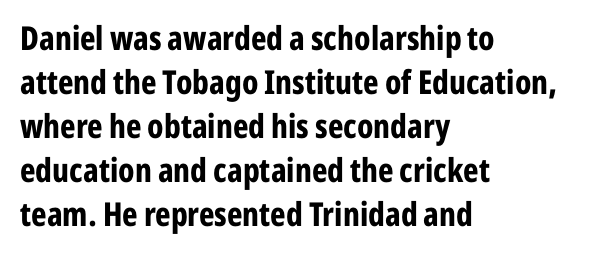
This is roman type, the default non-slanted kind. The letters advance in unequal steps, a hallmark of proportional type. I'd call this a sans setting — the letters go barefoot. The space between consecutive lines is moderate. Check the space under the baseline: it is left empty.
